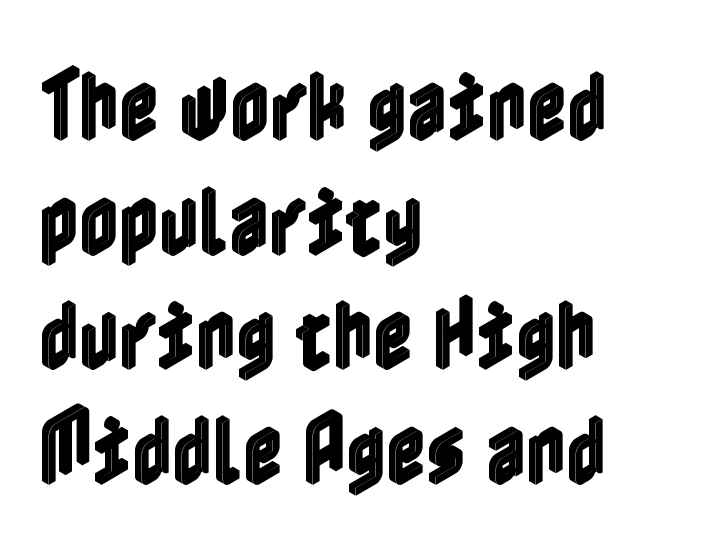
A typesetter would call this leading conventional body-copy spacing. The rendering anchors every line to the left-hand side. This rendering leaves character spacing at its baseline value. Only glyphs here, with clear space below each row. The specimen reads as upright at a glance.
